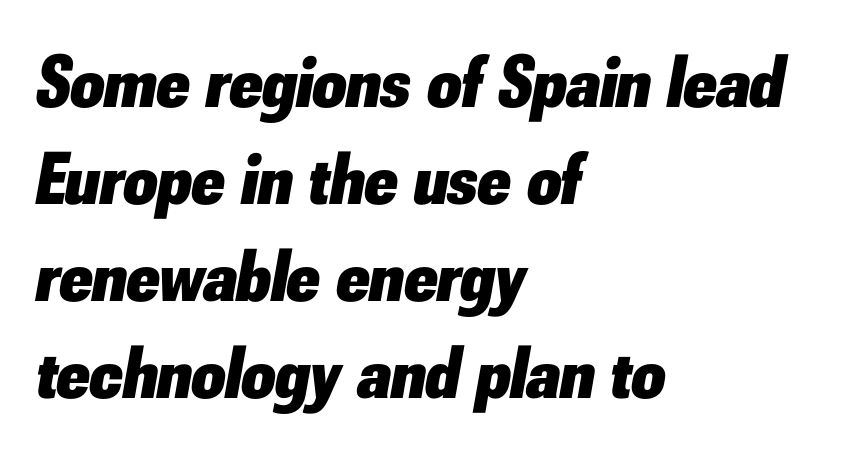
The image shows 74 px heavy type, italic (leaning right); set left-aligned, normal line spacing (1.31x), normal letter spacing, not underlined; low stroke contrast and a small x-height.
